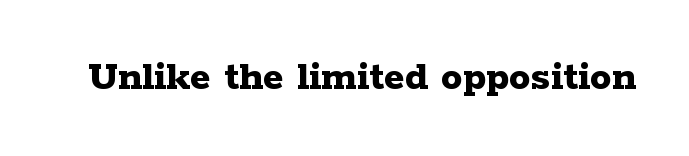
{"serif": "yes", "italic": "no", "bold": "yes", "weight": "bold", "width": "wide", "stroke_contrast": "low", "x_height": "medium", "monospaced": "no", "underline": "no", "letter_spacing": "normal", "letter_spacing_em": 0.0, "glyph_px": 43}
